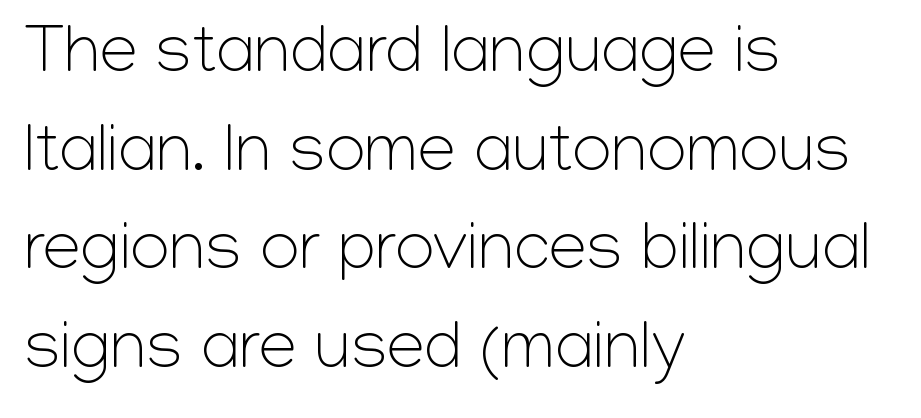
Q: Is the text bold? A: No.
Q: Is the text italic (slanted)? A: No, it is upright.
Q: Is the typeface a serif or a sans-serif typeface? A: Sans-serif.
Q: Is the text underlined? A: No.
Q: How is the paragraph aligned? A: Left-aligned.
Q: Is the spacing between letters normal or unusually wide? A: Normal.
Q: Is the spacing between lines tight, normal or loose? A: Normal.
Q: Width (condensed, normal, or wide)? A: Normal.
Q: Stroke contrast? A: Low.
Q: x-height? A: Medium.
Q: Monospaced? A: No.
